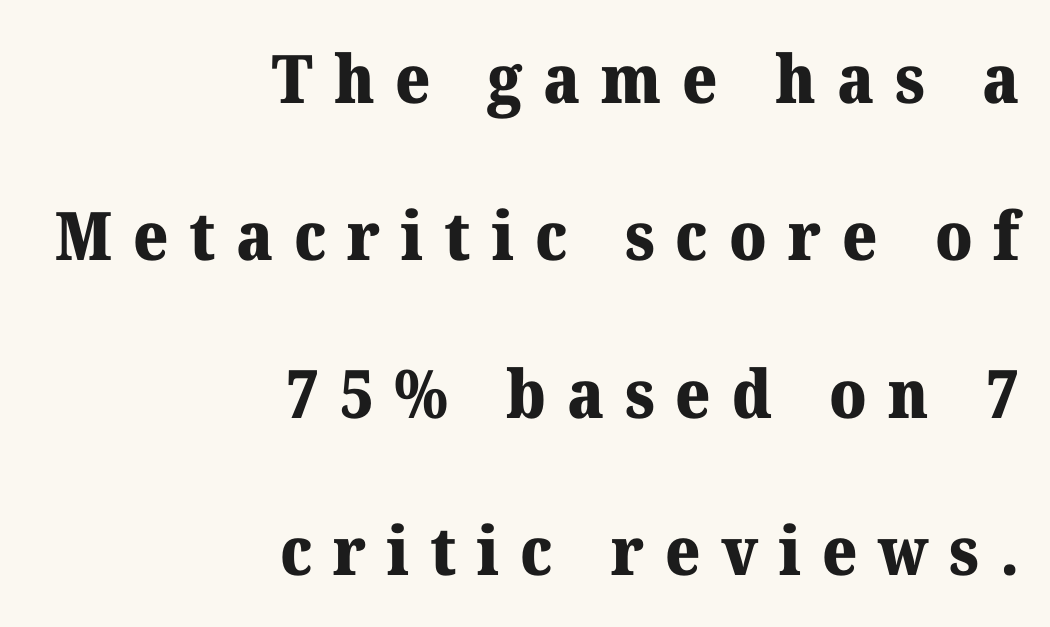
The designer went with a serif here, giving each stem small feet. Horizontal alignment here is rightward, an uncommon choice for prose. The rendering uses natural spacing where letterforms have individual widths. The passage shown is emphatically bold. Posture: straight, roman, zero tilt.
